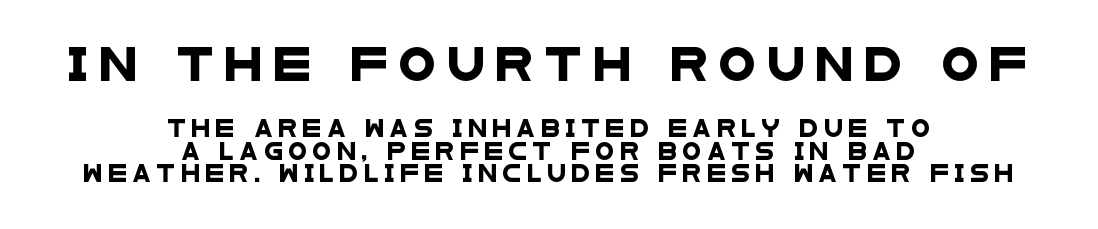
{"serif": "no", "width": "wide", "stroke_contrast": "low", "x_height": "large", "monospaced": "no", "underline": "no", "align": "center", "line_spacing": "normal", "line_spacing_ratio": 1.34, "letter_spacing": "wide", "letter_spacing_em": 0.33, "larger_block": "first", "size_ratio": 2.0, "glyph_px": 34}
